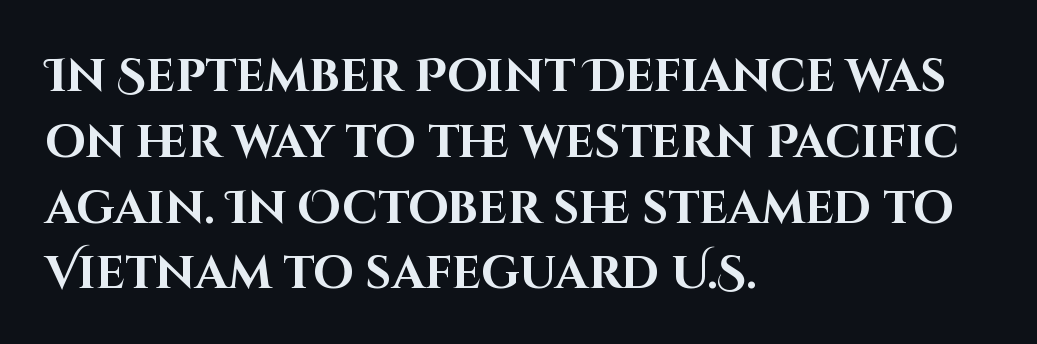
The image shows 46 px bold sans-serif type, upright; set left-aligned, normal line spacing (1.43x), normal letter spacing, not underlined; high stroke contrast and a large x-height.
